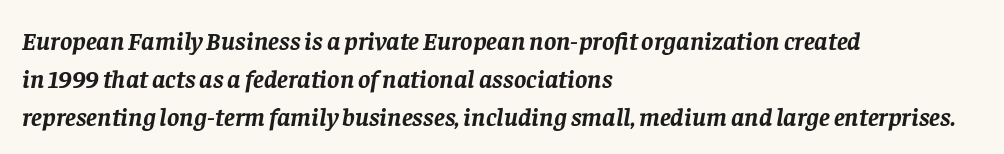
Is the block centered? No — it sits flush against the left margin. The axis of the letterforms is tilted away from vertical. The face used here is rendered with its standard letterfit. Baseline-to-baseline distance is the conventional proportion of letter height.
